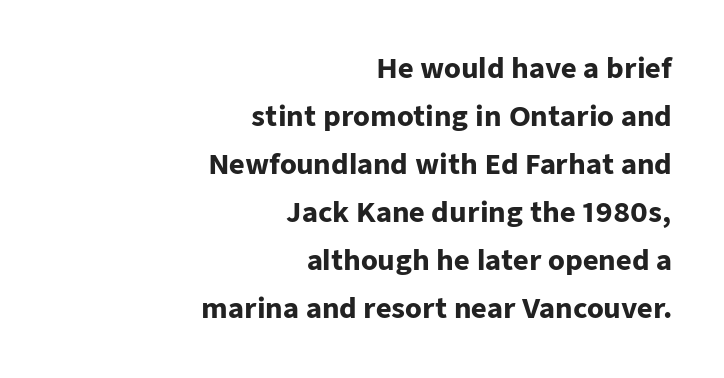
{"italic": "no", "bold": "yes", "underline": "no", "align": "right", "line_spacing_ratio": 1.78, "letter_spacing": "normal", "letter_spacing_em": 0.0, "glyph_px": 27}
